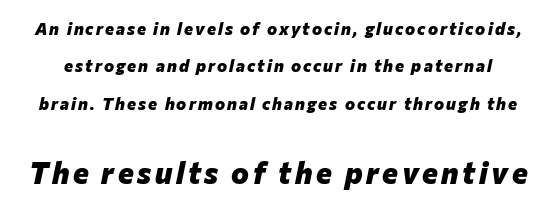
The image shows 30 px heavy type, italic (leaning right); set loose line spacing (2.2x), not underlined; the second (bottom) block is 1.76x larger; low stroke contrast and a medium x-height.
